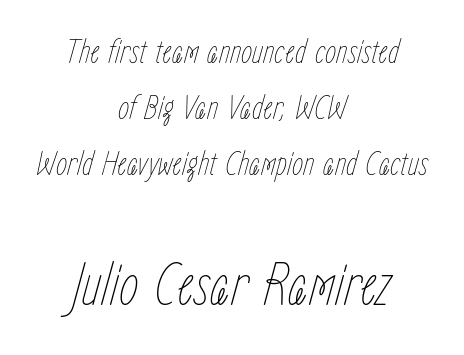
The image shows 63 px thin, condensed type, italic (leaning right); set centered, normal line spacing (1.56x), normal letter spacing, not underlined; the second (bottom) block is 1.75x larger; low stroke contrast and a medium x-height.
